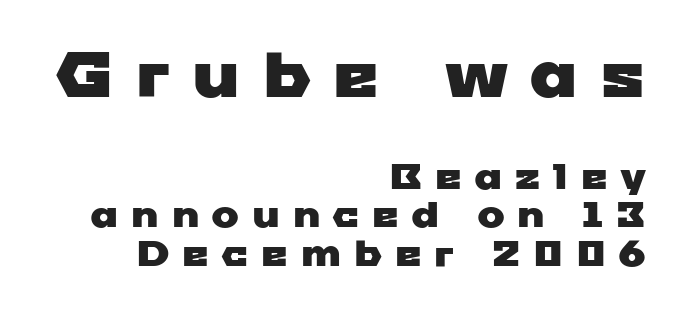
The image shows 64 px wide sans-serif type; set right-aligned, tight line spacing (1.04x), unusually wide letter spacing (+0.3 em), not underlined; the first (top) block is 1.73x larger; low stroke contrast and a medium x-height.
